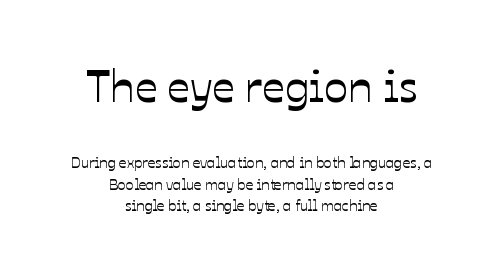
The image shows 45 px text type, upright; set centered, normal line spacing (1.43x), normal letter spacing, not underlined; the first (top) block is 3.0x larger; low stroke contrast and a medium x-height.
